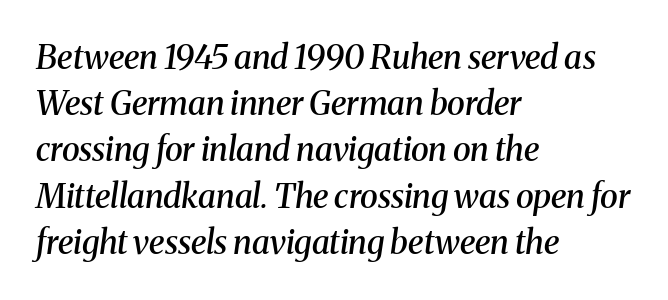
Does extra space separate the letters? No, they use regular spacing. The glyphs are unaccompanied by any horizontal stroke below them. Note the varied advance widths — an 'i' is clearly narrower than an 'm'. Would a proofreader flag this as italicized? Yes. Observe the serifs anchoring each vertical stroke in this sample. If you measured baseline to baseline, you'd find a middling distance.
